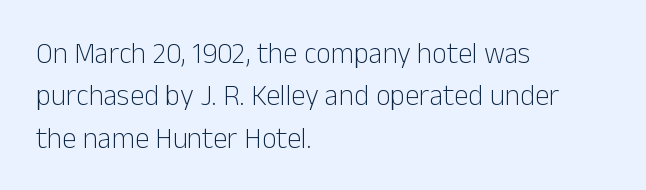
{"serif": "no", "italic": "no", "bold": "no", "weight": "light", "width": "normal", "stroke_contrast": "low", "x_height": "medium", "monospaced": "no", "underline": "no", "align": "left", "line_spacing": "normal", "line_spacing_ratio": 1.46, "letter_spacing": "normal", "letter_spacing_em": 0.0, "glyph_px": 29}
